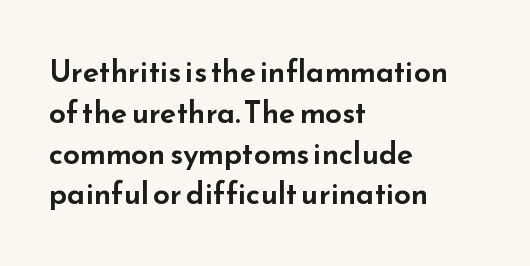
{"serif": "no", "italic": "no", "width": "wide", "stroke_contrast": "low", "x_height": "small", "monospaced": "no", "underline": "no", "align": "left", "line_spacing": "normal", "line_spacing_ratio": 1.36, "letter_spacing": "normal", "letter_spacing_em": 0.0, "glyph_px": 30}
